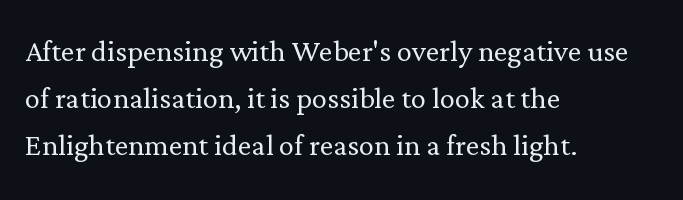
{"serif": "yes", "italic": "no", "bold": "no", "weight": "light", "width": "normal", "stroke_contrast": "low", "x_height": "medium", "monospaced": "no", "underline": "no", "align": "left", "line_spacing_ratio": 1.24, "letter_spacing": "normal", "letter_spacing_em": 0.0, "glyph_px": 38}
